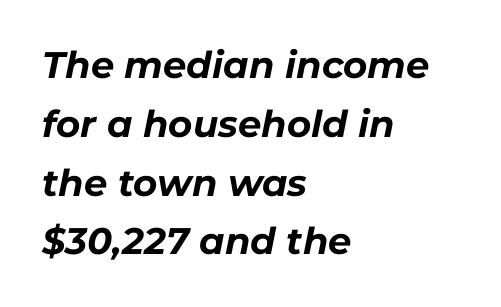
{"italic": "yes", "lean": "right", "slant_degrees": 11, "bold": "yes", "weight": "bold", "width": "normal", "stroke_contrast": "low", "x_height": "medium", "monospaced": "no", "underline": "no", "align": "left", "line_spacing": "normal", "line_spacing_ratio": 1.59, "letter_spacing": "normal", "letter_spacing_em": 0.0, "glyph_px": 37}
